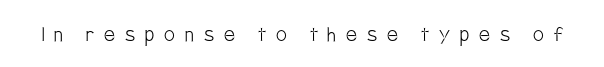
A typesetter would mark this as roman, not italic. The glyphs are unaccompanied by any horizontal stroke below them. Someone cranked the tracking dial way up on this one. The font is comparable to plain body text, perhaps lighter.
